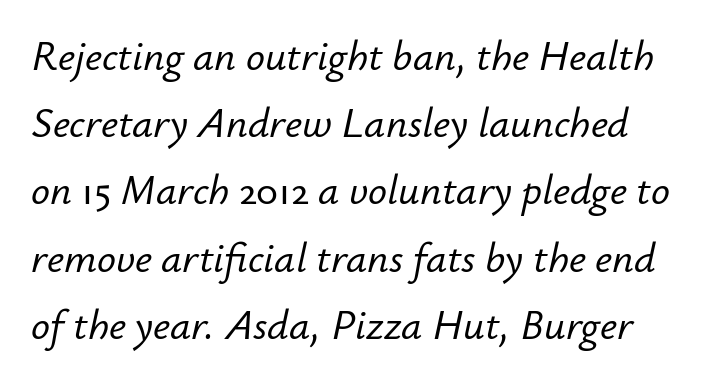
Q: Is the text italic (slanted)? A: Yes, it leans right by about 12 degrees.
Q: Is the text underlined? A: No.
Q: Is the spacing between letters normal or unusually wide? A: Normal.
Q: Is the spacing between lines tight, normal or loose? A: Normal.
Q: Width (condensed, normal, or wide)? A: Normal.
Q: Stroke contrast? A: Low.
Q: x-height? A: Small.
Q: Monospaced? A: No.
